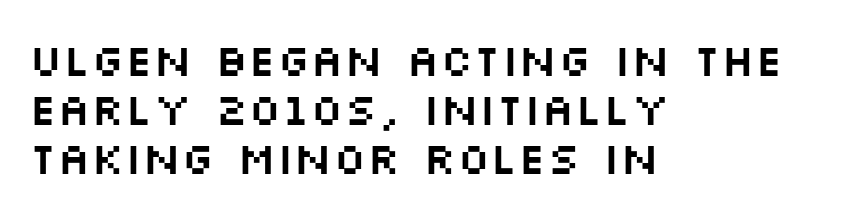
The passage shown is typed in a proportional face where columns would drift. Casual observation: everything's shoved over to the left. Examine the stroke ends and you'll find no serifs. Descenders hang freely into open space.
